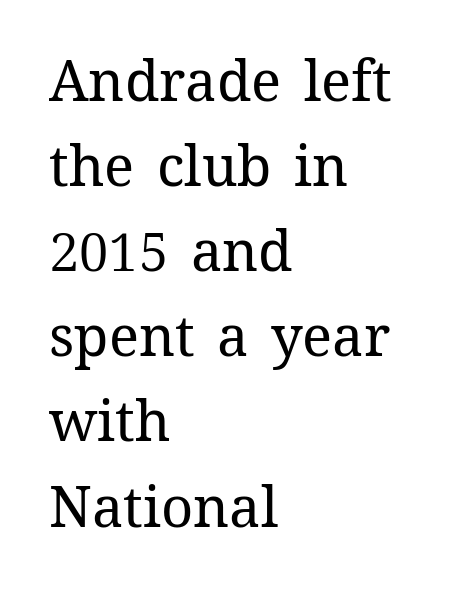
Q: Is the text bold? A: No.
Q: Is the text italic (slanted)? A: No, it is upright.
Q: Is the text underlined? A: No.
Q: How is the paragraph aligned? A: Left-aligned.
Q: Is the spacing between letters normal or unusually wide? A: Normal.
Q: Is the spacing between lines tight, normal or loose? A: Normal.
Q: Width (condensed, normal, or wide)? A: Normal.
Q: Stroke contrast? A: Medium.
Q: x-height? A: Medium.
Q: Monospaced? A: No.
